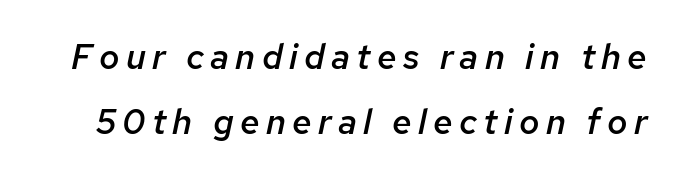
{"italic": "yes", "lean": "right", "slant_degrees": 12, "bold": "semi", "weight": "semibold", "width": "normal", "stroke_contrast": "low", "x_height": "medium", "monospaced": "no", "underline": "no", "line_spacing_ratio": 1.85, "glyph_px": 35}
